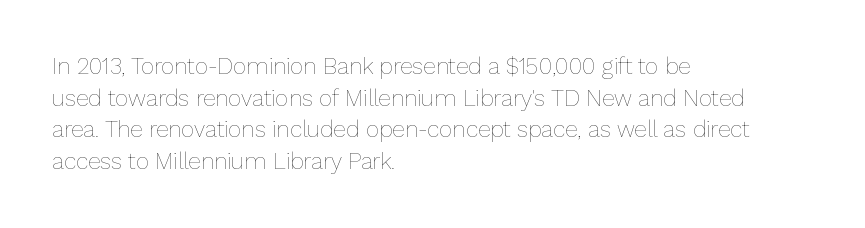
A roman cut, with each character standing at attention. Line spacing here is normal. The text block is weighted toward the left margin, trailing off unevenly rightward. Lines of text with bare space underneath. Nothing unusual about the tracking: characters are spaced as the font intends. A quiet, ordinary-to-light weight characterises the typeface.
